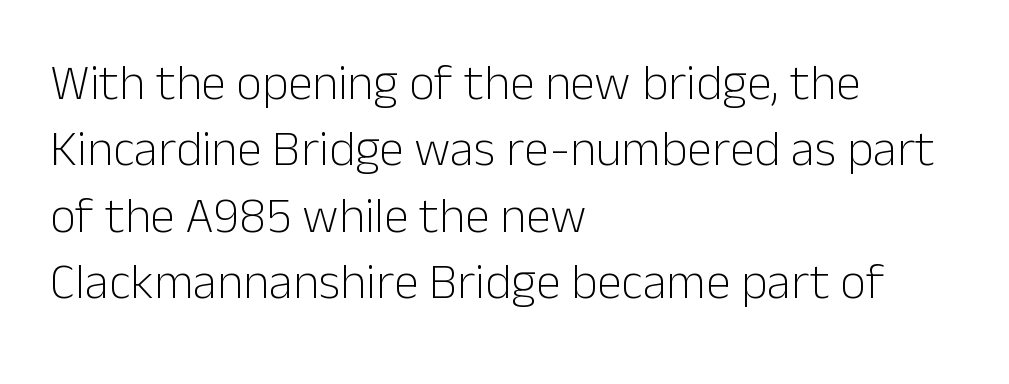
Q: Is the text bold? A: No.
Q: Is the text italic (slanted)? A: No, it is upright.
Q: Is the typeface a serif or a sans-serif typeface? A: Sans-serif.
Q: Is the text underlined? A: No.
Q: How is the paragraph aligned? A: Left-aligned.
Q: Is the spacing between letters normal or unusually wide? A: Normal.
Q: Is the spacing between lines tight, normal or loose? A: Normal.
Q: Width (condensed, normal, or wide)? A: Normal.
Q: Stroke contrast? A: Low.
Q: x-height? A: Medium.
Q: Monospaced? A: No.
